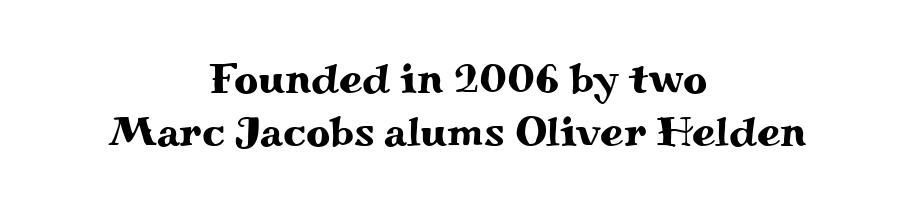
The image shows 42 px wide serif type, upright; set centered, normal line spacing (1.27x), normal letter spacing, not underlined; medium stroke contrast and a small x-height.
